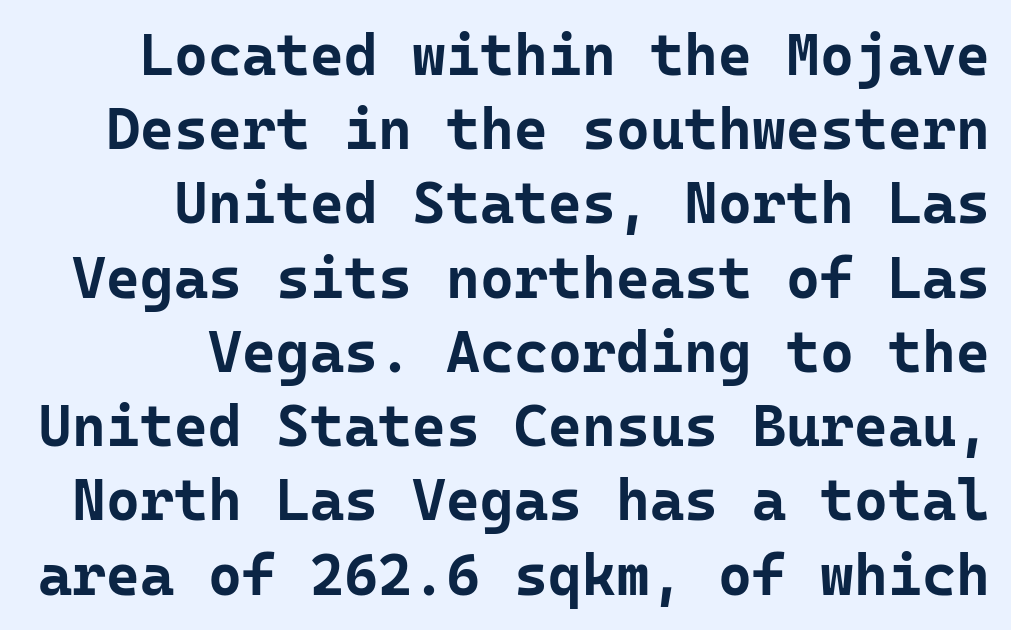
Just letters on the line, the space beneath them empty. Interline gaps are of average width in this sample. Regarding serifs, this sample does without them. The paragraph shown leans on its right margin. Weight check: bold — yes, fully.
